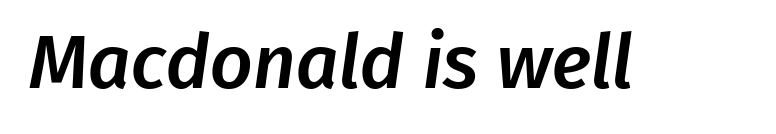
Is this a fixed-width face? No — the glyphs have proportional, varying widths. Descenders hang freely into open space. Inter-character spacing is left at the font's built-in metrics. What kind of face is this? One without serifs — a sans.
